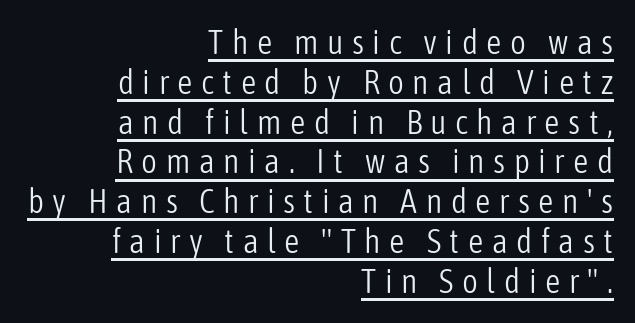
The image shows 34 px light, condensed sans-serif type, upright; set right-aligned, line spacing 1.17x, unusually wide letter spacing (+0.25 em), underlined; low stroke contrast and a medium x-height.
